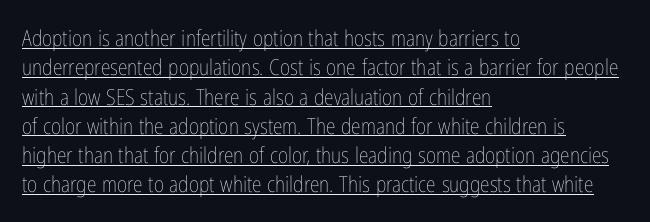
{"italic": "no", "bold": "no", "underline": "yes", "align": "left", "line_spacing": "normal", "line_spacing_ratio": 1.33, "letter_spacing": "normal", "letter_spacing_em": 0.0, "glyph_px": 22}
